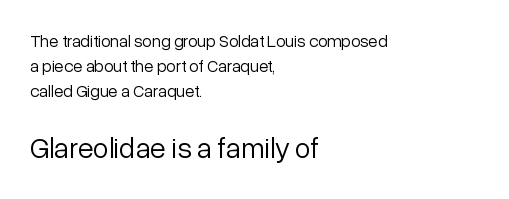
The later block is typeset at a bigger size than the earlier block. The passage shown is typed in a proportional face where columns would drift. No word sits above an underline. This rendering employs a face without finishing strokes, i.e., a sans-serif.
